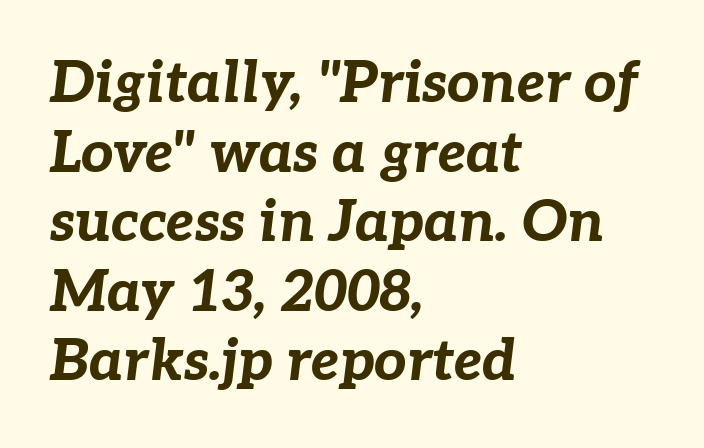
The image shows 57 px bold type, italic (leaning right); set left-aligned, line spacing 1.22x, normal letter spacing, not underlined; low stroke contrast and a medium x-height.
